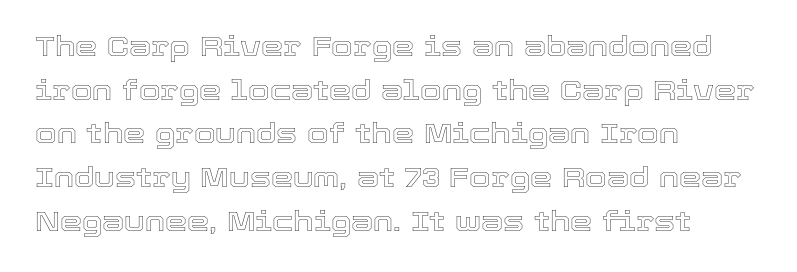
The image shows 28 px text type, upright; set left-aligned, normal line spacing (1.56x), normal letter spacing, not underlined; a medium x-height.
